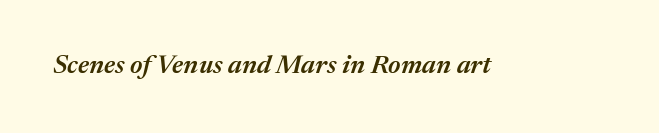
Beneath every word, the page is bare. This rendering leaves character spacing at its baseline value. Weight: semibold (demi). Looking at the ascenders, they clearly lean.
